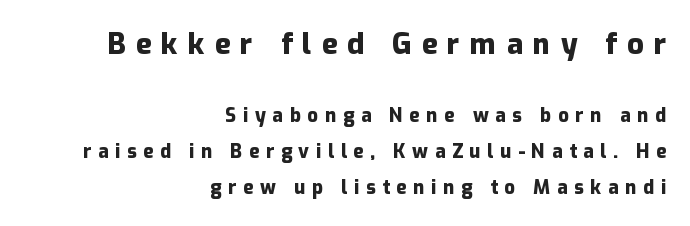
Q: Is the text bold? A: Yes.
Q: Is the text italic (slanted)? A: No, it is upright.
Q: Is the typeface a serif or a sans-serif typeface? A: Sans-serif.
Q: Is the text underlined? A: No.
Q: How is the paragraph aligned? A: Right-aligned.
Q: Is the spacing between letters normal or unusually wide? A: Unusually wide.
Q: Is the spacing between lines tight, normal or loose? A: Loose.
Q: Which block of text is set in a larger size, the first (top) or the second (bottom)? A: The first (top) one.
Q: Width (condensed, normal, or wide)? A: Normal.
Q: Stroke contrast? A: Low.
Q: x-height? A: Medium.
Q: Monospaced? A: No.
